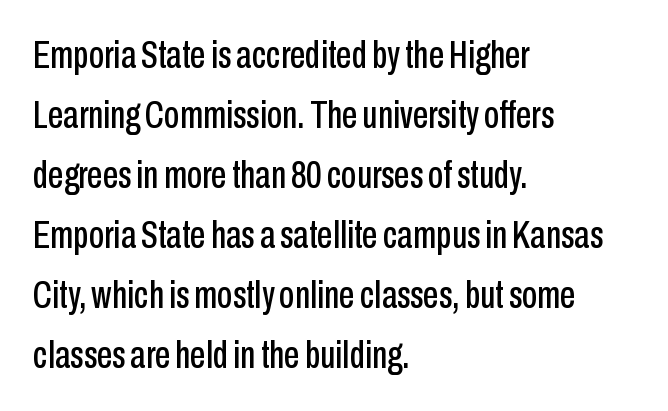
The letters stand straight up with perfectly vertical stems. The compositor pushed each line to the left boundary. The face used here is proportionally spaced, like ordinary book or web type. Observe the ordinary spacing: letters are neighbours, not strangers. Examine the stroke ends and you'll find no serifs. Quick note: interline space is typical.
